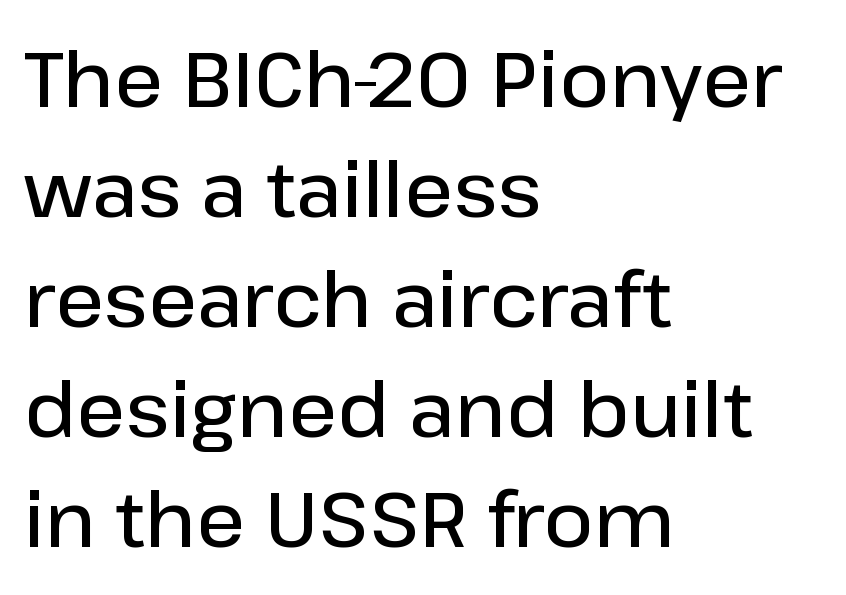
Q: Is the text bold? A: Semi-bold.
Q: Is the text italic (slanted)? A: No, it is upright.
Q: Is the typeface a serif or a sans-serif typeface? A: Sans-serif.
Q: Is the text underlined? A: No.
Q: How is the paragraph aligned? A: Left-aligned.
Q: Is the spacing between letters normal or unusually wide? A: Normal.
Q: Is the spacing between lines tight, normal or loose? A: Normal.
Q: Width (condensed, normal, or wide)? A: Normal.
Q: Stroke contrast? A: Low.
Q: x-height? A: Medium.
Q: Monospaced? A: No.
